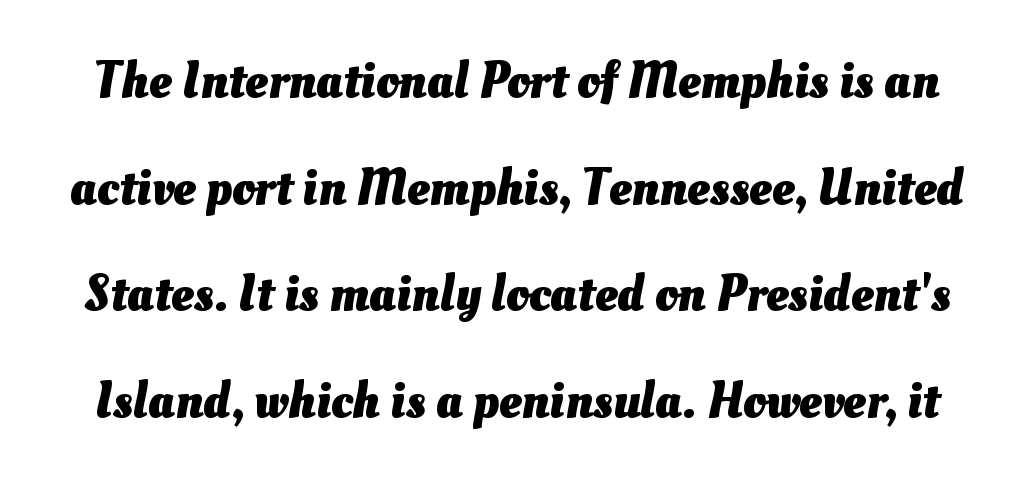
{"bold": "yes", "weight": "heavy", "width": "normal", "stroke_contrast": "medium", "x_height": "small", "monospaced": "no", "underline": "no", "line_spacing": "loose", "line_spacing_ratio": 2.09, "letter_spacing": "normal", "letter_spacing_em": 0.0, "glyph_px": 51}
